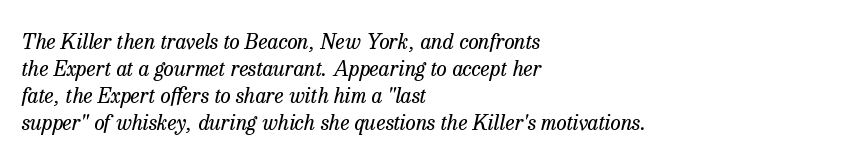
The image shows 21 px text type, italic (leaning right); set left-aligned, normal line spacing (1.28x), normal letter spacing, not underlined.
